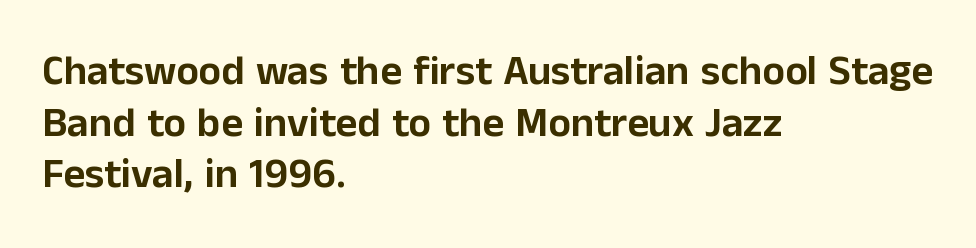
The image shows 42 px sans-serif type, upright; set left-aligned, line spacing 1.23x, normal letter spacing, not underlined; low stroke contrast and a medium x-height.
